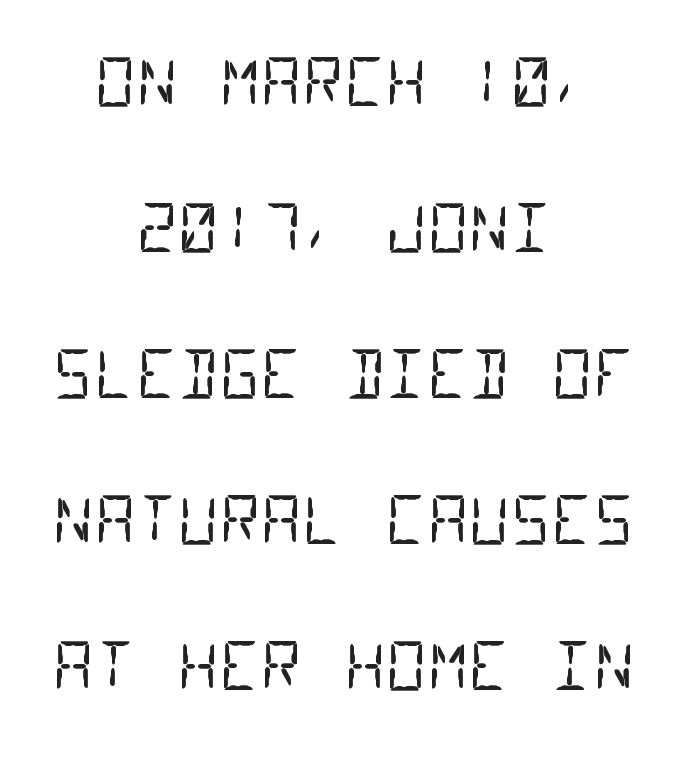
Baseline-to-baseline distance is far greater than the letter height. If you folded the block vertically in half, each line would mirror itself in length. The area under the type is left untouched. The horizontal fit of the characters is conventional and even.
